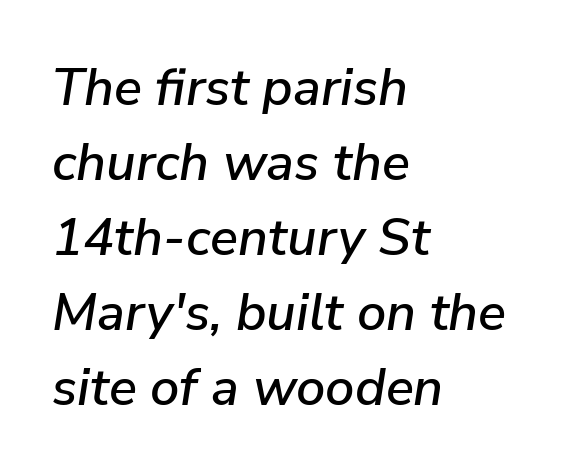
{"italic": "yes", "lean": "right", "slant_degrees": 9, "width": "normal", "stroke_contrast": "low", "x_height": "medium", "monospaced": "no", "underline": "no", "align": "left", "line_spacing": "normal", "line_spacing_ratio": 1.44, "letter_spacing": "normal", "letter_spacing_em": 0.0, "glyph_px": 52}
